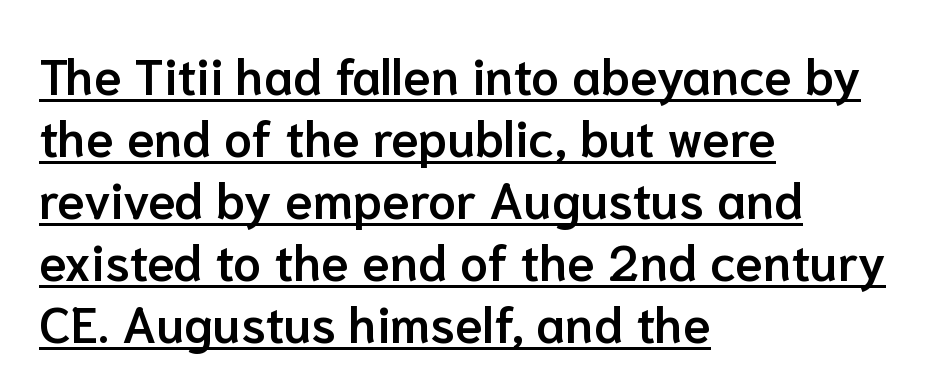
The image shows 50 px semibold sans-serif type, upright; set left-aligned, line spacing 1.24x, normal letter spacing, underlined; low stroke contrast and a medium x-height.
